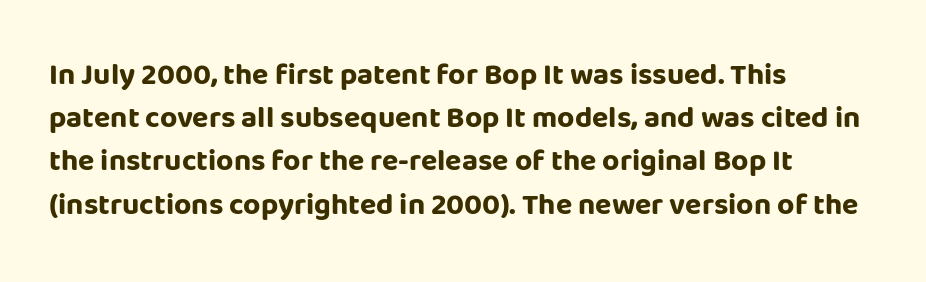
Here the designer chose a conventional face with non-uniform glyph widths. Honestly, the letter spacing is just normal — you wouldn't notice it. Vertical spacing — default. Unlike italic type, these characters show no tilt at all.
